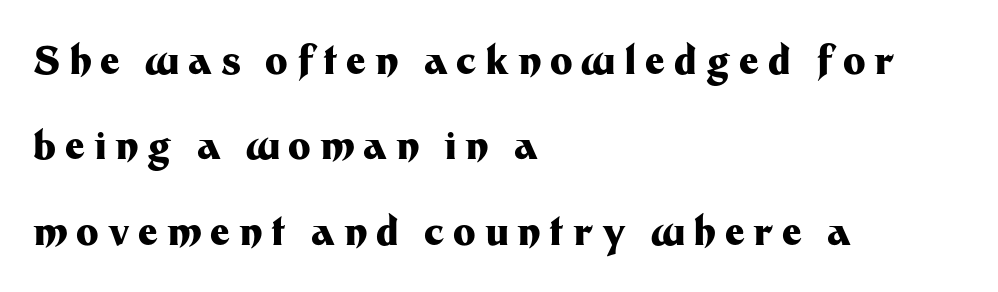
Q: Is the text bold? A: Yes.
Q: Is the text italic (slanted)? A: No, it is upright.
Q: Is the typeface a serif or a sans-serif typeface? A: Sans-serif.
Q: Is the text underlined? A: No.
Q: How is the paragraph aligned? A: Left-aligned.
Q: Is the spacing between letters normal or unusually wide? A: Unusually wide.
Q: Is the spacing between lines tight, normal or loose? A: Loose.
Q: Width (condensed, normal, or wide)? A: Normal.
Q: Stroke contrast? A: Medium.
Q: x-height? A: Medium.
Q: Monospaced? A: No.
